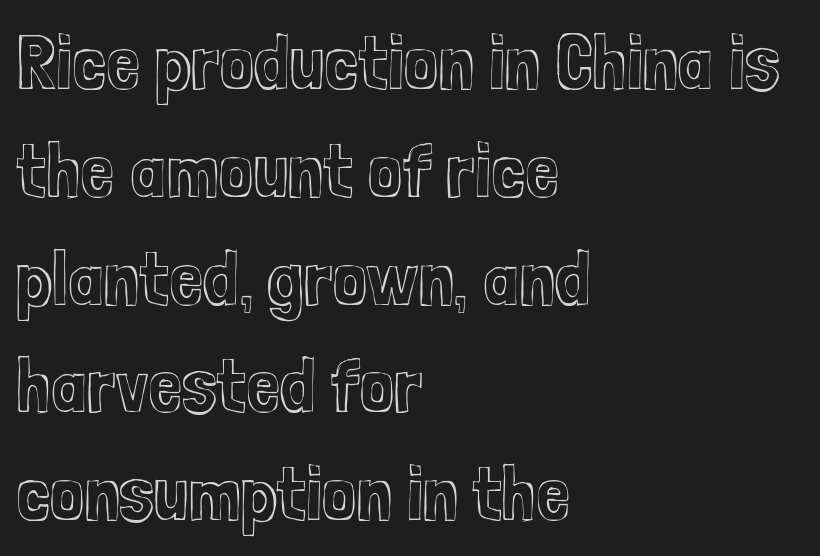
Q: Is the text italic (slanted)? A: No, it is upright.
Q: Is the text underlined? A: No.
Q: How is the paragraph aligned? A: Left-aligned.
Q: Is the spacing between letters normal or unusually wide? A: Normal.
Q: Is the spacing between lines tight, normal or loose? A: Normal.
Q: Width (condensed, normal, or wide)? A: Condensed.
Q: x-height? A: Medium.
Q: Monospaced? A: No.
